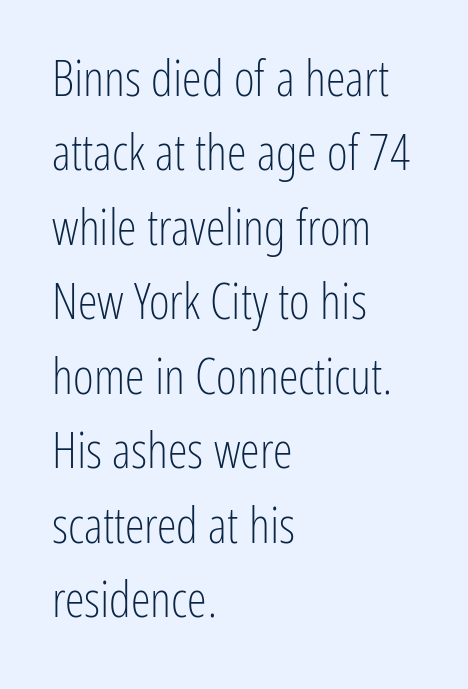
Unlike a traditional serif, this face leaves its strokes unadorned. The rendering uses natural spacing where letterforms have individual widths. If you measured baseline to baseline, you'd find a middling distance. Notice how the passage keeps a crisp vertical edge on the left only. Glance below the letters and you will spot only blank space. Tracking value appears to be zero — textbook default spacing.
